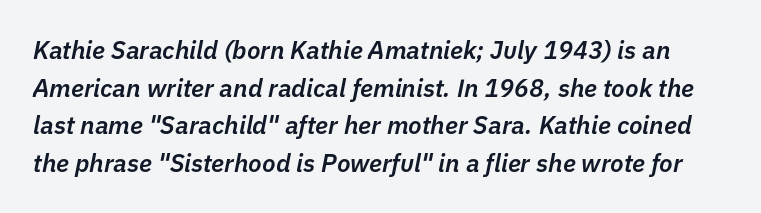
The image shows 25 px text type, italic (leaning right); set normal line spacing (1.51x), normal letter spacing, not underlined.
